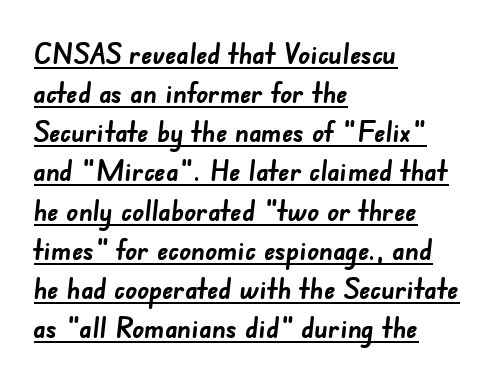
The image shows 29 px semibold sans-serif type; set left-aligned, normal line spacing (1.35x), normal letter spacing, underlined; low stroke contrast and a small x-height.
